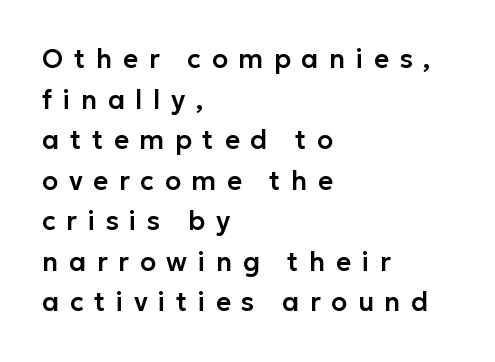
Anything drawn beneath the words? Only blank space. The type is letterspaced generously, with wide tracking. A normal amount of white space separates one row of letters from the next. Notice how the passage keeps a crisp vertical edge on the left only. The font's upright variant was chosen for this text.
